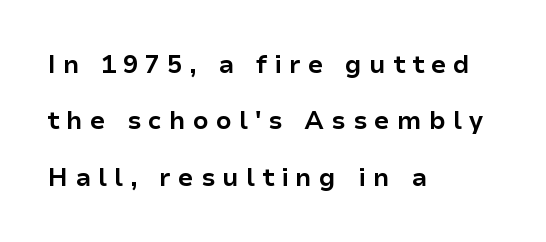
Q: Is the text bold? A: Yes.
Q: Is the text italic (slanted)? A: No, it is upright.
Q: Is the text underlined? A: No.
Q: How is the paragraph aligned? A: Left-aligned.
Q: Is the spacing between letters normal or unusually wide? A: Unusually wide.
Q: Is the spacing between lines tight, normal or loose? A: Loose.
